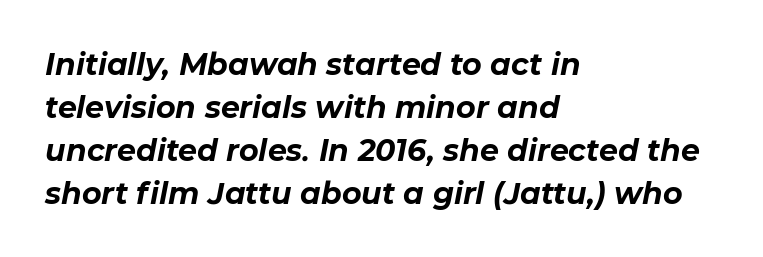
{"italic": "yes", "lean": "right", "slant_degrees": 11, "bold": "yes", "weight": "bold", "width": "normal", "stroke_contrast": "low", "x_height": "medium", "monospaced": "no", "underline": "no", "align": "left", "line_spacing": "normal", "line_spacing_ratio": 1.43, "letter_spacing": "normal", "letter_spacing_em": 0.0, "glyph_px": 30}
